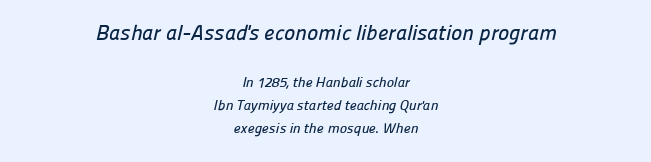
The setting favours the middle, as headings and verse often do. Horizontal bands of white between lines are of average thickness. Quick note: underline off. Nobody touched the tracking dial on this one.
